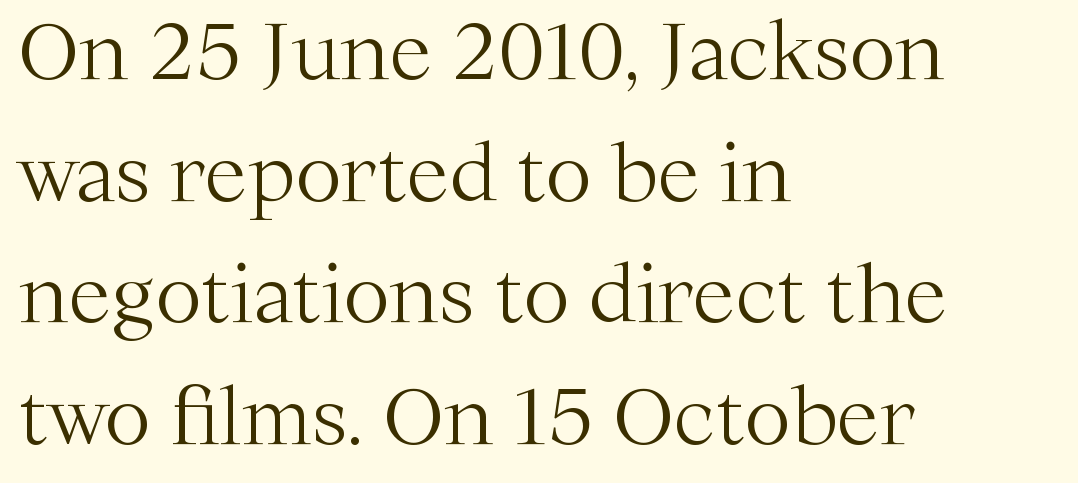
Q: Is the text bold? A: No.
Q: Is the text italic (slanted)? A: No, it is upright.
Q: Is the typeface a serif or a sans-serif typeface? A: Serif.
Q: Is the text underlined? A: No.
Q: How is the paragraph aligned? A: Left-aligned.
Q: Is the spacing between letters normal or unusually wide? A: Normal.
Q: Is the spacing between lines tight, normal or loose? A: Normal.
Q: Width (condensed, normal, or wide)? A: Normal.
Q: Stroke contrast? A: Medium.
Q: x-height? A: Medium.
Q: Monospaced? A: No.
